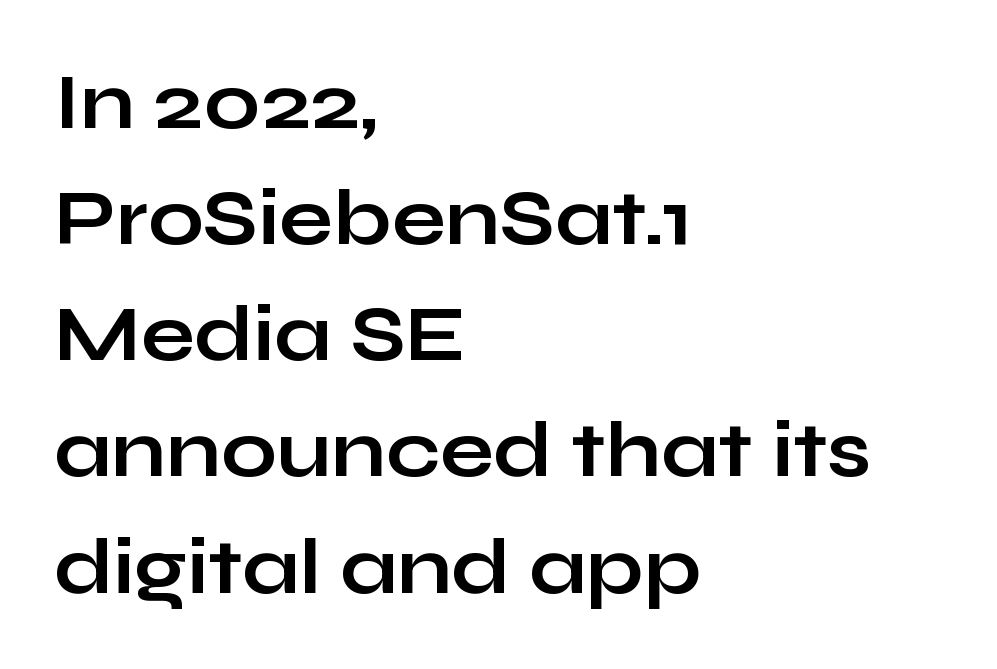
Baseline-to-baseline distance is the conventional proportion of letter height. The text block is weighted toward the left margin, trailing off unevenly rightward. You'd pick this weight for a headline — it's a proper bold. Looks like regular typesetting: each glyph gets only the width it needs.
